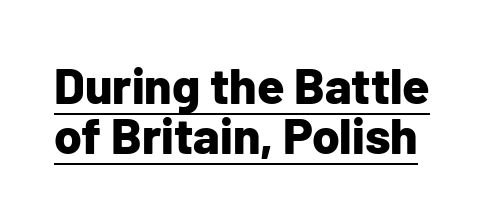
{"serif": "no", "italic": "no", "bold": "yes", "weight": "bold", "width": "normal", "stroke_contrast": "low", "x_height": "medium", "monospaced": "no", "underline": "yes", "line_spacing": "tight", "line_spacing_ratio": 1.0, "letter_spacing": "normal", "letter_spacing_em": 0.0, "glyph_px": 50}
